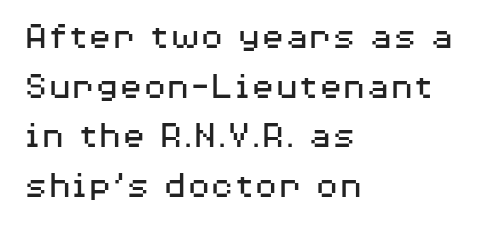
Posture: straight, roman, zero tilt. The lines sit at an ordinary, default distance from one another. Tracking value appears to be zero — textbook default spacing. The ragged edge is on the right, which tells us the setting is flush left.
